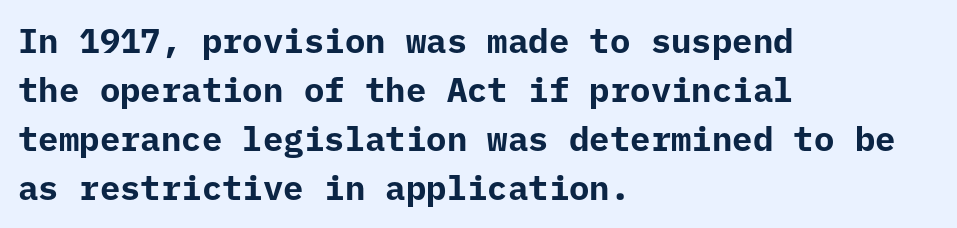
The image shows 34 px bold sans-serif type, upright, monospaced; set left-aligned, normal line spacing (1.44x), normal letter spacing, not underlined; low stroke contrast and a medium x-height.
